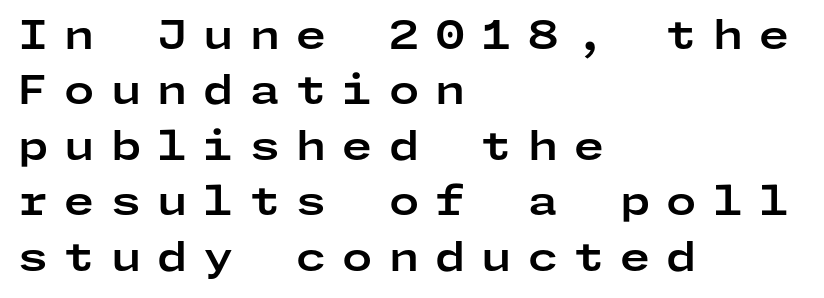
Q: Is the text bold? A: Yes.
Q: Is the text italic (slanted)? A: No, it is upright.
Q: Is the typeface a serif or a sans-serif typeface? A: Sans-serif.
Q: Is the text underlined? A: No.
Q: How is the paragraph aligned? A: Left-aligned.
Q: Is the spacing between letters normal or unusually wide? A: Unusually wide.
Q: Is the spacing between lines tight, normal or loose? A: Normal.
Q: Width (condensed, normal, or wide)? A: Wide.
Q: Stroke contrast? A: Low.
Q: x-height? A: Medium.
